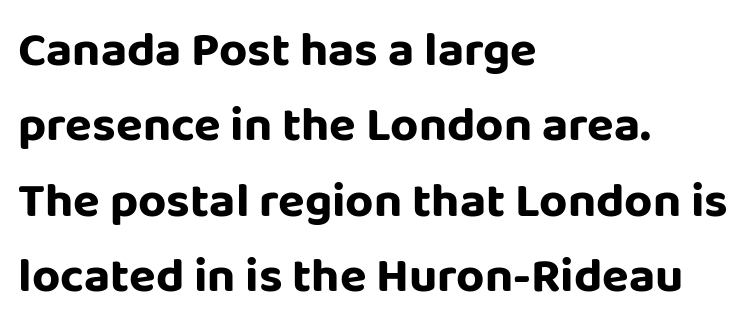
Where is the straight margin? On the left. Is this a sans? Yes — the strokes have no serifs. Leading: standard. Character widths vary here, with narrow letters taking less room than wide ones.
